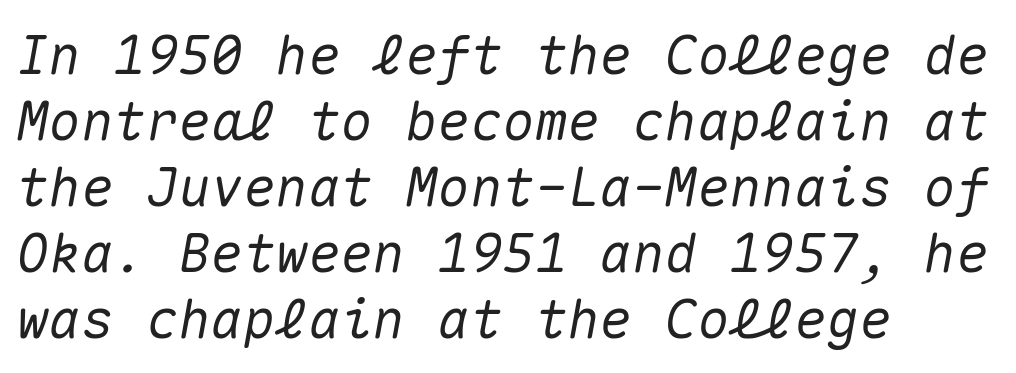
Q: Is the text italic (slanted)? A: Yes, it leans right by about 10 degrees.
Q: Is the text underlined? A: No.
Q: How is the paragraph aligned? A: Left-aligned.
Q: Is the spacing between letters normal or unusually wide? A: Normal.
Q: Width (condensed, normal, or wide)? A: Normal.
Q: Stroke contrast? A: Medium.
Q: x-height? A: Medium.
Q: Monospaced? A: Yes.
